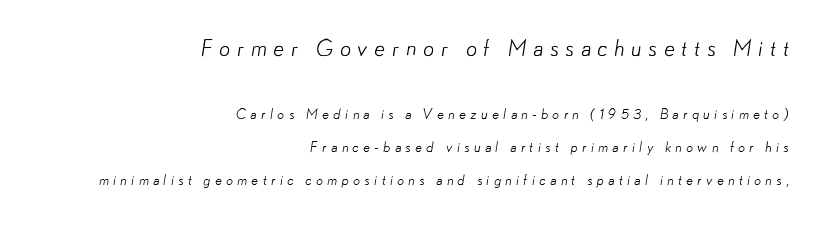
{"bold": "no", "underline": "no", "align": "right", "line_spacing": "loose", "line_spacing_ratio": 2.36, "letter_spacing": "wide", "letter_spacing_em": 0.29, "larger_block": "first", "size_ratio": 1.57, "glyph_px": 22}
